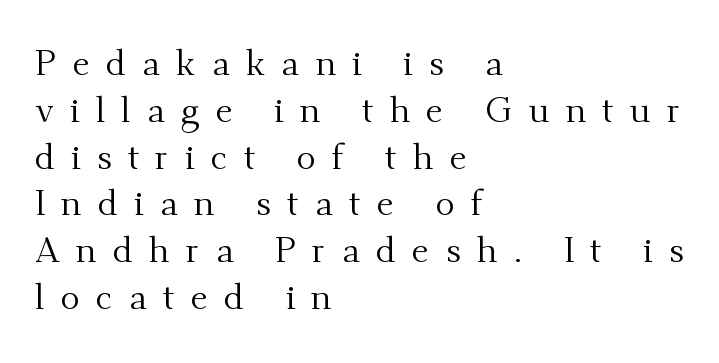
The image shows 36 px regular-weight serif type, upright; set left-aligned, normal line spacing (1.3x), unusually wide letter spacing (+0.45 em), not underlined; medium stroke contrast and a small x-height.
